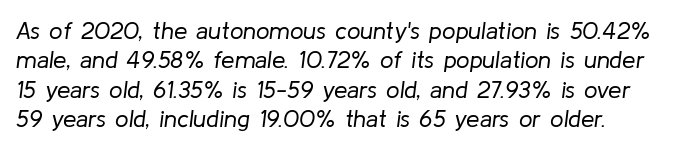
Q: Is the text bold? A: No.
Q: Is the text italic (slanted)? A: Yes, it leans right by about 8 degrees.
Q: Is the text underlined? A: No.
Q: Is the spacing between letters normal or unusually wide? A: Normal.
